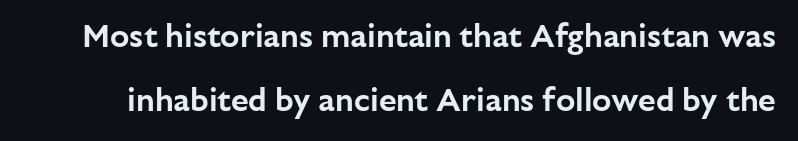
The image shows 32 px sans-serif type, upright; set loose line spacing (1.99x), normal letter spacing, not underlined; low stroke contrast and a medium x-height.
